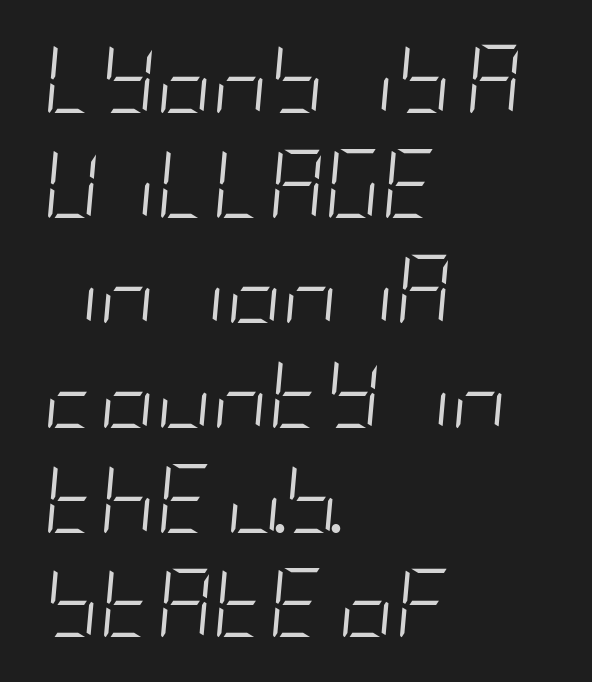
The image shows 69 px light, condensed type, italic (leaning right); set left-aligned, normal line spacing (1.52x), normal letter spacing, not underlined; low stroke contrast and a large x-height.
